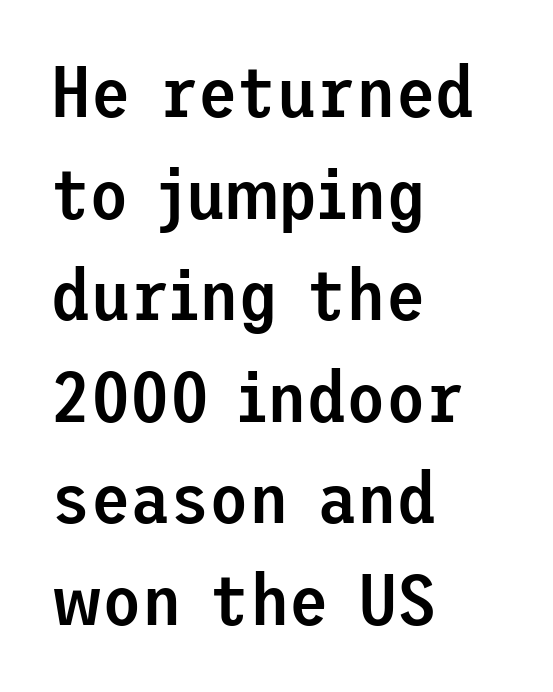
The image shows 72 px semibold sans-serif type, upright; set left-aligned, normal line spacing (1.41x), normal letter spacing, not underlined; low stroke contrast and a medium x-height.
